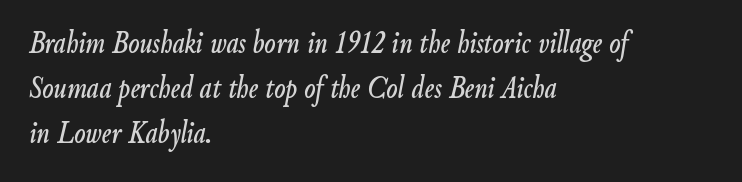
{"italic": "yes", "lean": "right", "slant_degrees": 9, "width": "condensed", "stroke_contrast": "low", "x_height": "small", "monospaced": "no", "underline": "no", "align": "left", "line_spacing": "normal", "line_spacing_ratio": 1.36, "letter_spacing": "normal", "letter_spacing_em": 0.0, "glyph_px": 33}
